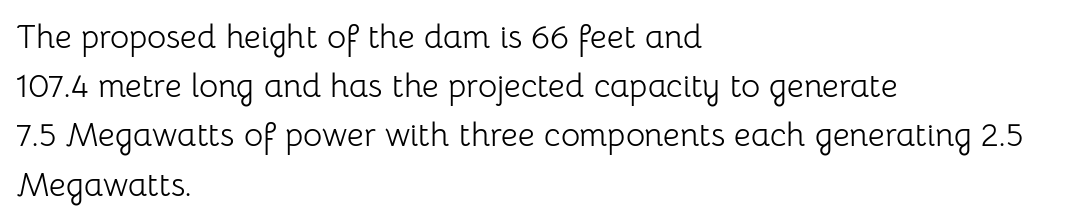
Q: Is the text bold? A: No.
Q: Is the text italic (slanted)? A: No, it is upright.
Q: Is the typeface a serif or a sans-serif typeface? A: Sans-serif.
Q: Is the text underlined? A: No.
Q: How is the paragraph aligned? A: Left-aligned.
Q: Is the spacing between letters normal or unusually wide? A: Normal.
Q: Is the spacing between lines tight, normal or loose? A: Normal.
Q: Width (condensed, normal, or wide)? A: Normal.
Q: Stroke contrast? A: Low.
Q: x-height? A: Medium.
Q: Monospaced? A: No.
